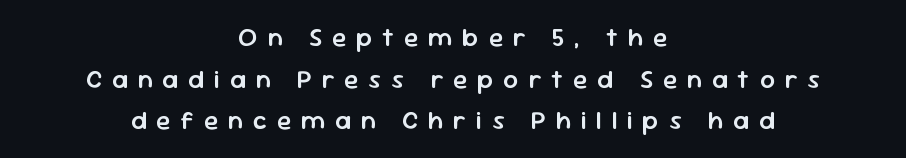
Q: Is the text bold? A: Semi-bold.
Q: Is the text italic (slanted)? A: No, it is upright.
Q: Is the text underlined? A: No.
Q: How is the paragraph aligned? A: Centered.
Q: Is the spacing between letters normal or unusually wide? A: Unusually wide.
Q: Is the spacing between lines tight, normal or loose? A: Normal.
